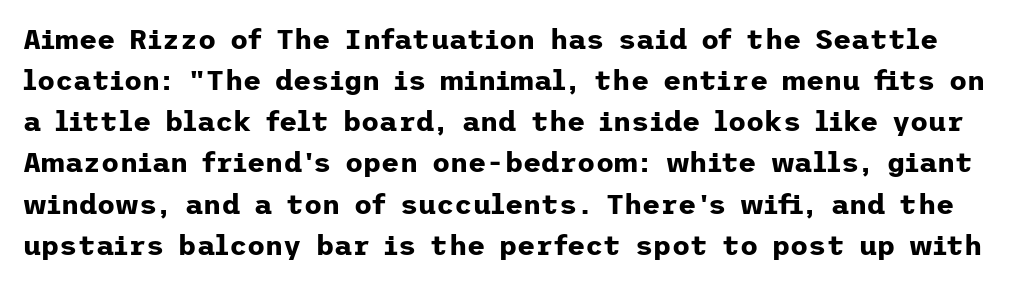
{"serif": "no", "italic": "no", "bold": "yes", "weight": "bold", "width": "normal", "stroke_contrast": "low", "x_height": "medium", "underline": "no", "line_spacing": "normal", "line_spacing_ratio": 1.47, "letter_spacing": "normal", "letter_spacing_em": 0.0, "glyph_px": 28}
